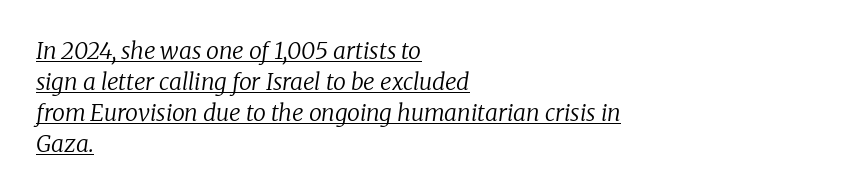
The image shows 23 px text type, italic (leaning right); set left-aligned, normal line spacing (1.35x), normal letter spacing, underlined.
